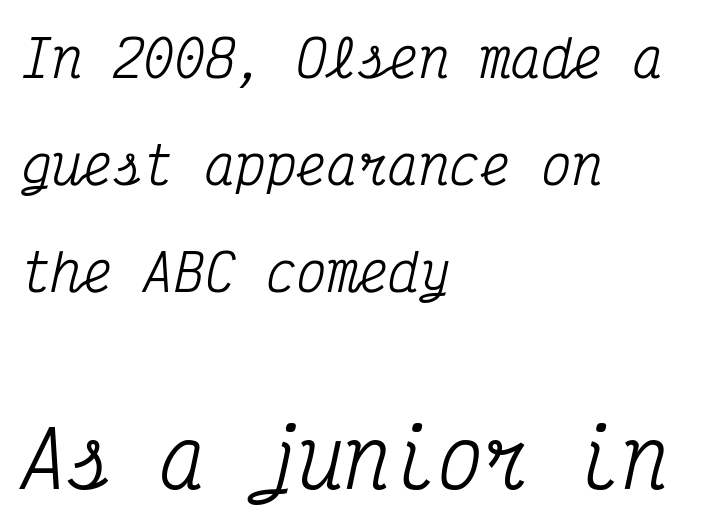
Q: Is the text italic (slanted)? A: Yes, it leans right by about 12 degrees.
Q: Is the typeface a serif or a sans-serif typeface? A: Serif.
Q: Is the text underlined? A: No.
Q: How is the paragraph aligned? A: Left-aligned.
Q: Is the spacing between letters normal or unusually wide? A: Normal.
Q: Is the spacing between lines tight, normal or loose? A: Loose.
Q: Which block of text is set in a larger size, the first (top) or the second (bottom)? A: The second (bottom) one.
Q: Width (condensed, normal, or wide)? A: Condensed.
Q: Stroke contrast? A: Medium.
Q: x-height? A: Medium.
Q: Monospaced? A: Yes.
